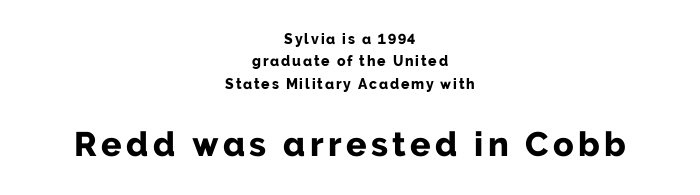
Q: Is the text bold? A: Yes.
Q: Is the text italic (slanted)? A: No, it is upright.
Q: Is the typeface a serif or a sans-serif typeface? A: Sans-serif.
Q: Is the text underlined? A: No.
Q: How is the paragraph aligned? A: Centered.
Q: Is the spacing between lines tight, normal or loose? A: Normal.
Q: Which block of text is set in a larger size, the first (top) or the second (bottom)? A: The second (bottom) one.
Q: Width (condensed, normal, or wide)? A: Normal.
Q: Stroke contrast? A: Low.
Q: x-height? A: Medium.
Q: Monospaced? A: No.
